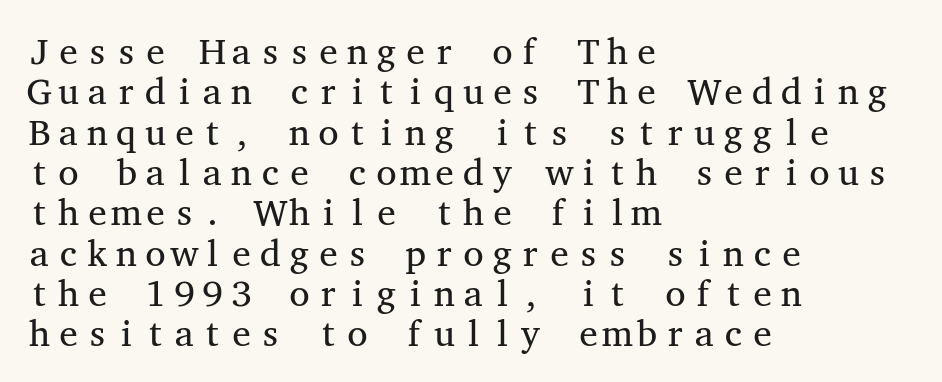
The image shows 37 px regular-weight, wide serif type, upright, monospaced; set left-aligned, tight line spacing (1.09x), normal letter spacing, not underlined; medium stroke contrast and a medium x-height.
